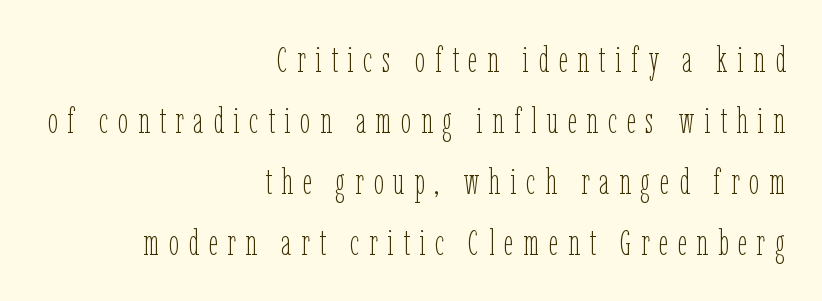
The image shows 36 px thin, condensed type, upright; set right-aligned, normal line spacing (1.69x), unusually wide letter spacing (+0.27 em), not underlined; low stroke contrast and a medium x-height.
